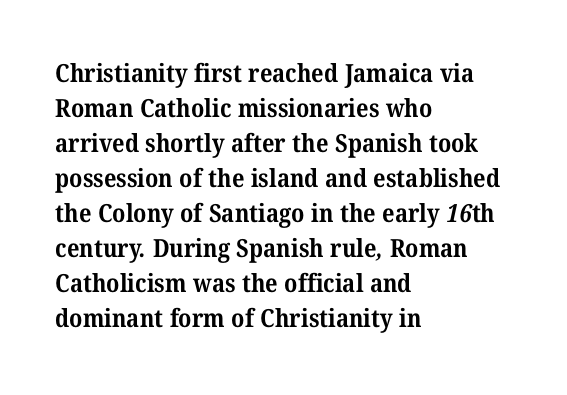
Vertically, the passage feels balanced, rows spaced as you'd expect. Each glyph is drawn with heavy, bold strokes. A classic flush-left, rag-right setting is used for this passage. The specimen omits any rule beneath the text block's lines.
